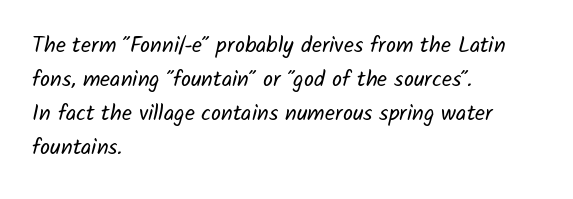
The font sits on the lighter half of the weight spectrum, regular included. Default kerning and tracking; the words read as compact shapes. The vertical gap from one line to the next is medium. Caption: multi-line text, flush left, ragged right. The glyphs are unaccompanied by any horizontal stroke below them.
